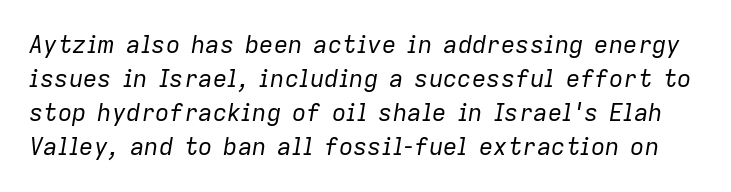
Q: Is the text bold? A: No.
Q: Is the text italic (slanted)? A: Yes, it leans right by about 9 degrees.
Q: Is the text underlined? A: No.
Q: Is the spacing between letters normal or unusually wide? A: Normal.
Q: Is the spacing between lines tight, normal or loose? A: Normal.
